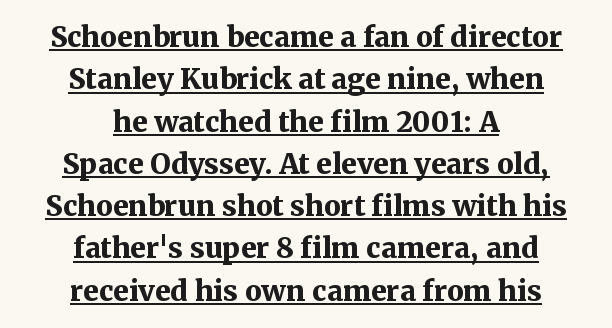
The image shows 28 px bold serif type, upright; set centered, normal line spacing (1.51x), normal letter spacing, underlined; medium stroke contrast and a medium x-height.
